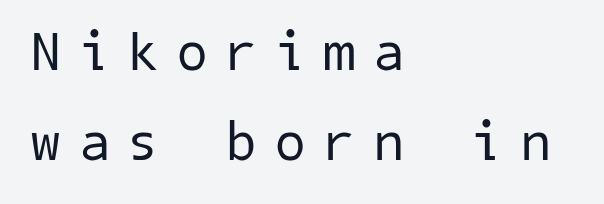
Q: Is the text bold? A: No.
Q: Is the typeface a serif or a sans-serif typeface? A: Sans-serif.
Q: Is the text underlined? A: No.
Q: How is the paragraph aligned? A: Left-aligned.
Q: Is the spacing between letters normal or unusually wide? A: Unusually wide.
Q: Is the spacing between lines tight, normal or loose? A: Normal.
Q: Width (condensed, normal, or wide)? A: Normal.
Q: Stroke contrast? A: Low.
Q: x-height? A: Medium.
